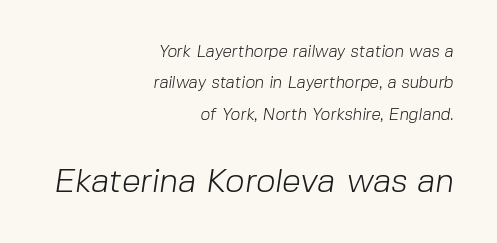
Does the bottom block carry the larger type? Yes, it does. The tracking reads as untouched default to a designer's eye. Stroke thickness stays within the range of a standard reading face or lighter. Check where the strokes stop: nothing finishes them off — pure sans. You could not count columns in this text — the font is proportionally spaced. A student would call this right alignment; a typographer would say flush right, rag left.
